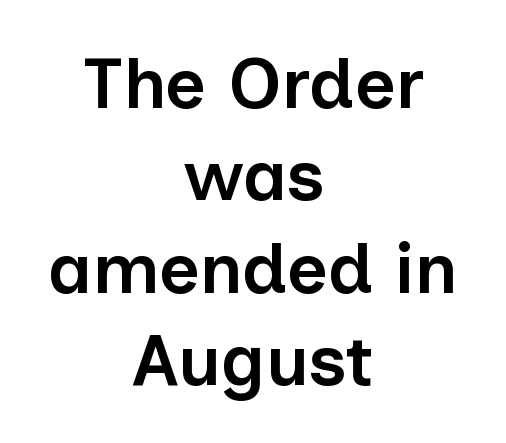
Spacing between characters is what you'd get straight out of the box. Compared with a flush-left layout, this one balances lines on the center instead. The rendering uses a semibold face; strokes are thickened but not to full bold. Spacing verdict: proportional, widths tailored to each character. The area under the type is left untouched. Reading down the column, the eye jumps a familiar distance to each next line.
